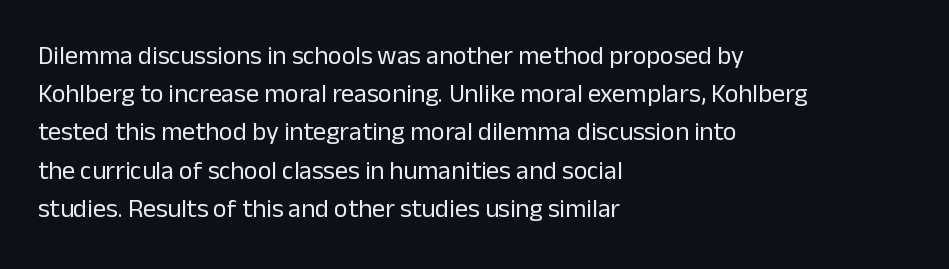
The vertical gap from one line to the next is medium. Quick note: underline off. The characters are drawn with everyday or finer stroke widths. A typesetter would mark this as roman, not italic. Caption: multi-line text, flush left, ragged right.
